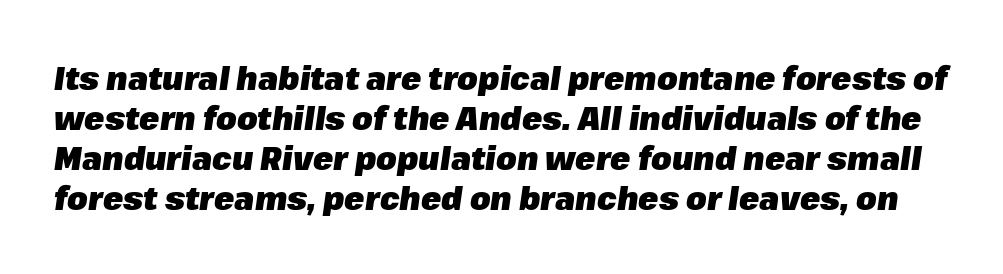
{"italic": "yes", "lean": "right", "slant_degrees": 8, "bold": "yes", "weight": "heavy", "width": "normal", "stroke_contrast": "low", "x_height": "medium", "monospaced": "no", "underline": "no", "line_spacing_ratio": 1.21, "letter_spacing": "normal", "letter_spacing_em": 0.0, "glyph_px": 33}
